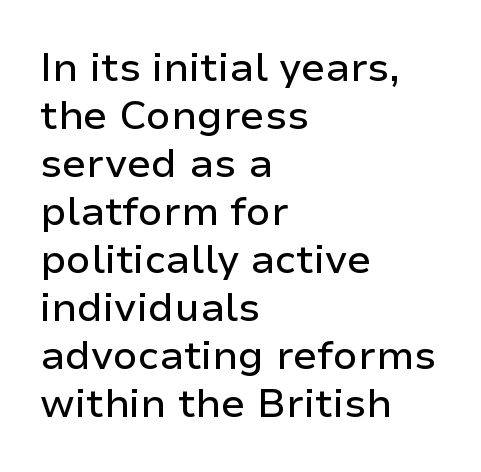
Short note: letters normally spaced. The ragged edge is on the right, which tells us the setting is flush left. Note: no serifs on the glyphs. Bare-footed words on every line.
